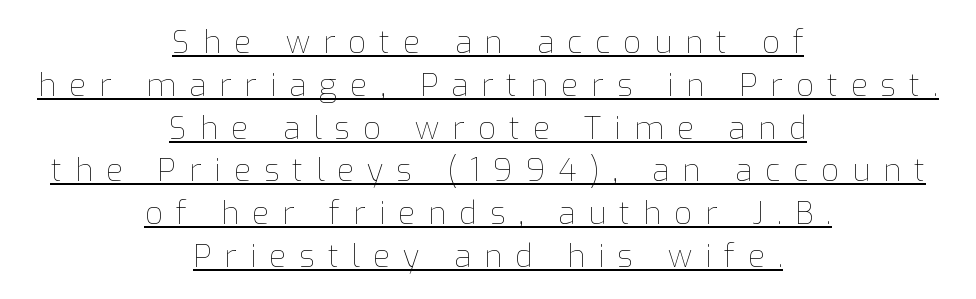
Q: Is the text bold? A: No.
Q: Is the text italic (slanted)? A: No, it is upright.
Q: Is the text underlined? A: Yes.
Q: How is the paragraph aligned? A: Centered.
Q: Is the spacing between letters normal or unusually wide? A: Unusually wide.
Q: Is the spacing between lines tight, normal or loose? A: Normal.
Q: Width (condensed, normal, or wide)? A: Normal.
Q: Stroke contrast? A: Low.
Q: x-height? A: Medium.
Q: Monospaced? A: No.
